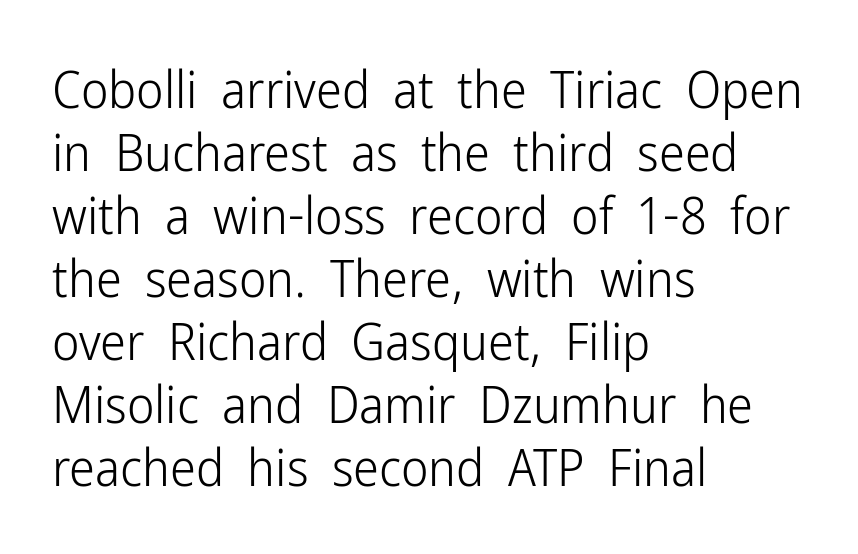
{"serif": "no", "italic": "no", "bold": "no", "weight": "light", "width": "condensed", "stroke_contrast": "low", "x_height": "medium", "monospaced": "no", "underline": "no", "align": "left", "line_spacing_ratio": 1.21, "letter_spacing": "normal", "letter_spacing_em": 0.0, "glyph_px": 52}
